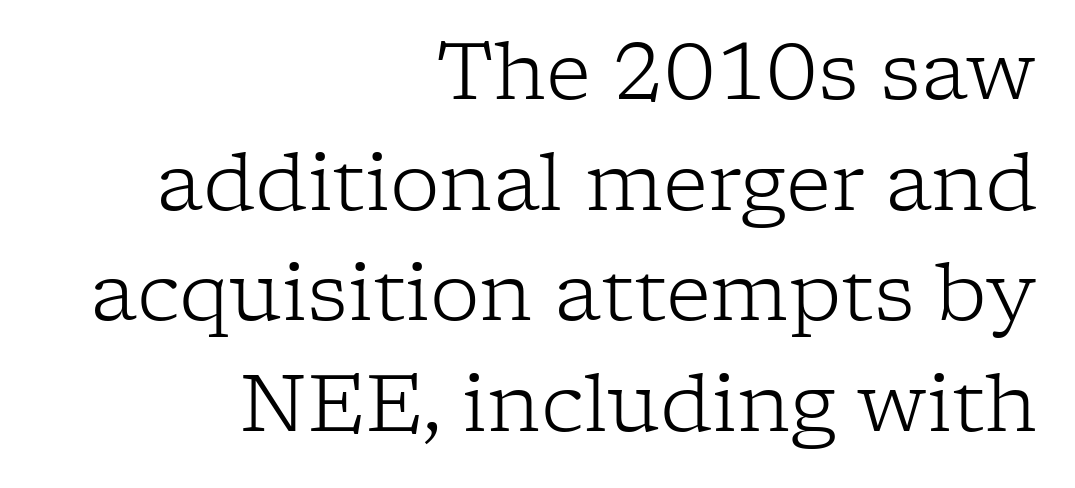
Caption: standard tracking, unaltered. These lines are rendered in a variable-pitch font. Ordinary non-slanted type is in use. Serifs: yes, visible at the terminals of the letterforms. The typeface has the unassuming heft of standard copy or less. The gap between lines stays unmarked.
